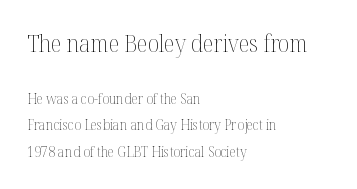
Q: Is the text bold? A: No.
Q: Is the text italic (slanted)? A: No, it is upright.
Q: Is the text underlined? A: No.
Q: How is the paragraph aligned? A: Left-aligned.
Q: Is the spacing between letters normal or unusually wide? A: Normal.
Q: Which block of text is set in a larger size, the first (top) or the second (bottom)? A: The first (top) one.
